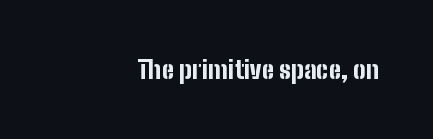
{"italic": "no", "bold": "yes", "underline": "no", "align": "right", "letter_spacing": "normal", "letter_spacing_em": 0.0, "glyph_px": 25}
